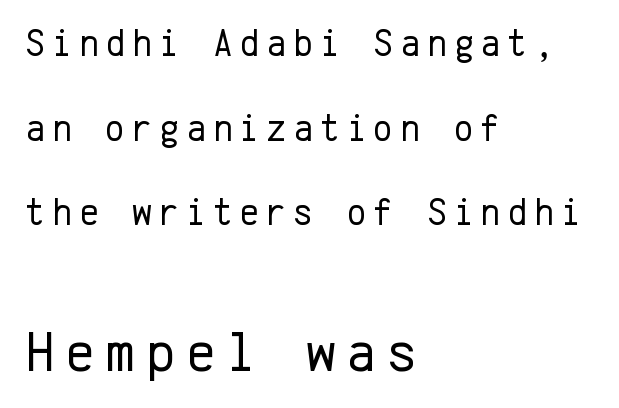
{"serif": "no", "italic": "no", "bold": "no", "weight": "regular", "width": "normal", "stroke_contrast": "low", "x_height": "medium", "monospaced": "yes", "underline": "no", "align": "left", "line_spacing": "loose", "line_spacing_ratio": 2.23, "larger_block": "second", "size_ratio": 1.5, "glyph_px": 57}
